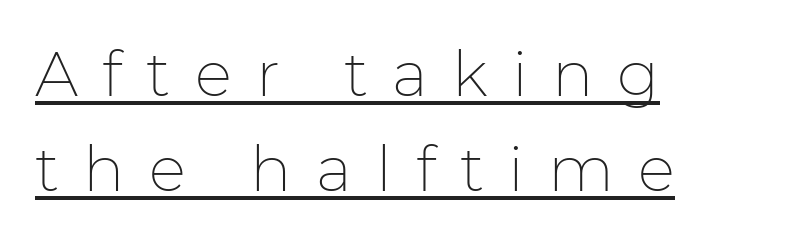
{"serif": "no", "italic": "no", "bold": "no", "weight": "thin", "width": "normal", "stroke_contrast": "low", "x_height": "medium", "monospaced": "no", "underline": "yes", "align": "left", "line_spacing": "normal", "line_spacing_ratio": 1.54, "letter_spacing": "wide", "letter_spacing_em": 0.39, "glyph_px": 62}
